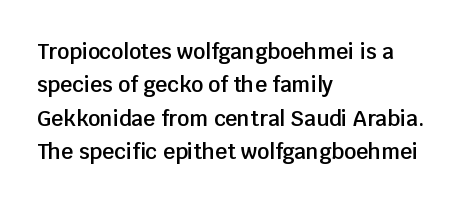
The image shows 21 px text type, upright; set left-aligned, normal line spacing (1.59x), normal letter spacing, not underlined.
